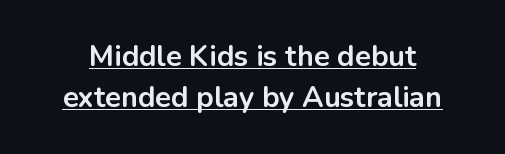
Do the letters lean? They stand straight. Varying glyph widths throughout — classic text-font behaviour. The rendered words wear a rule along their underside. Look at the bottom of the vertical strokes: they stop flat, with no serifs. Students, observe: this is what conventionally led text looks like.
